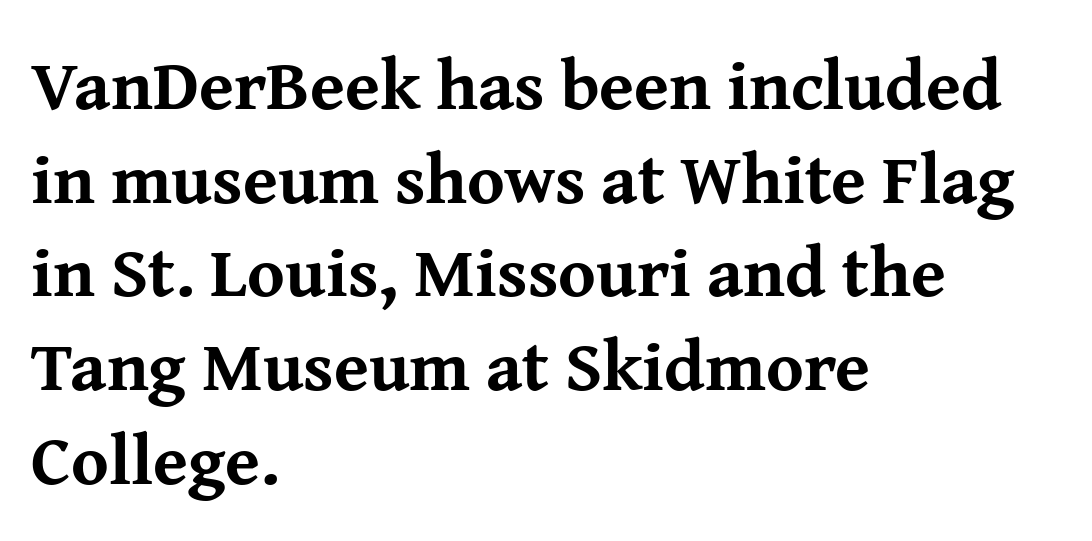
Check under the words: just untouched page. The rendering uses natural spacing where letterforms have individual widths. Note: serifs present on the glyphs. The lines sit at an ordinary, default distance from one another. Posture: vertical.
